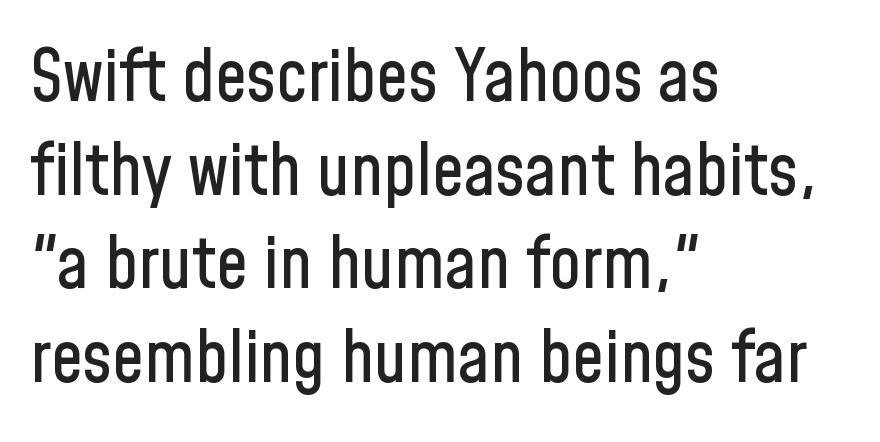
{"serif": "no", "italic": "no", "width": "condensed", "stroke_contrast": "low", "x_height": "medium", "monospaced": "no", "underline": "no", "align": "left", "line_spacing": "normal", "line_spacing_ratio": 1.32, "letter_spacing": "normal", "letter_spacing_em": 0.0, "glyph_px": 71}
